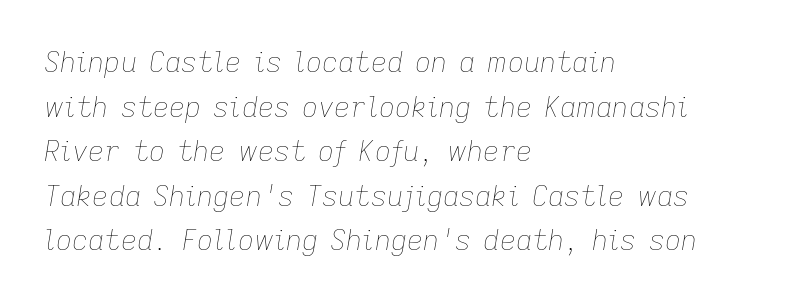
The image shows 28 px thin type, italic (leaning right); set left-aligned, normal line spacing (1.59x), normal letter spacing, not underlined; low stroke contrast and a medium x-height.
